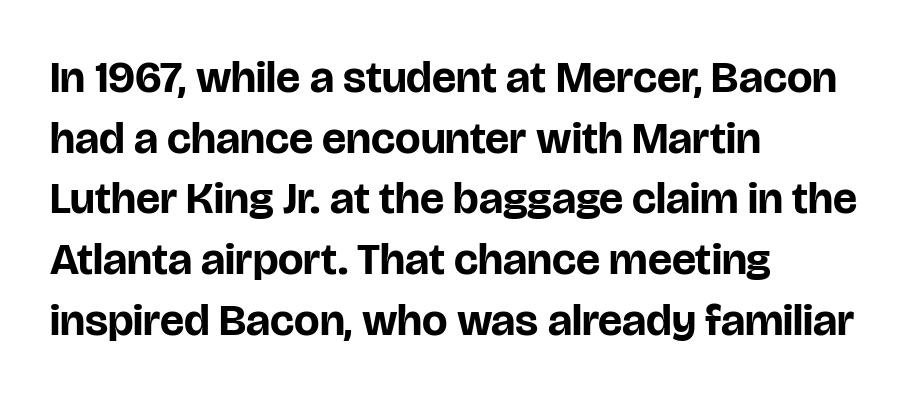
Q: Is the text bold? A: Yes.
Q: Is the text italic (slanted)? A: No, it is upright.
Q: Is the typeface a serif or a sans-serif typeface? A: Sans-serif.
Q: Is the text underlined? A: No.
Q: How is the paragraph aligned? A: Left-aligned.
Q: Is the spacing between letters normal or unusually wide? A: Normal.
Q: Is the spacing between lines tight, normal or loose? A: Normal.
Q: Width (condensed, normal, or wide)? A: Normal.
Q: Stroke contrast? A: Low.
Q: x-height? A: Large.
Q: Monospaced? A: No.
